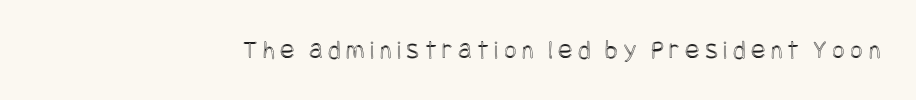
Underlining? Definitely not there. Observe the wide spacing: letters keep a clear distance from each other. Is there any slant? The stems are plumb.
